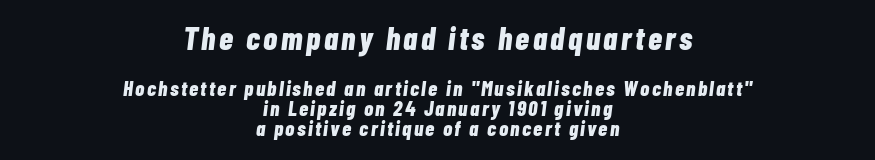
The rendering positions every line midway between the sides. These lines carry a lot of weight — the face is fully bold. The passage shown is not underscored anywhere. Type size steps down from the first block to the second. Italic? Definitely — the glyphs are oblique.
